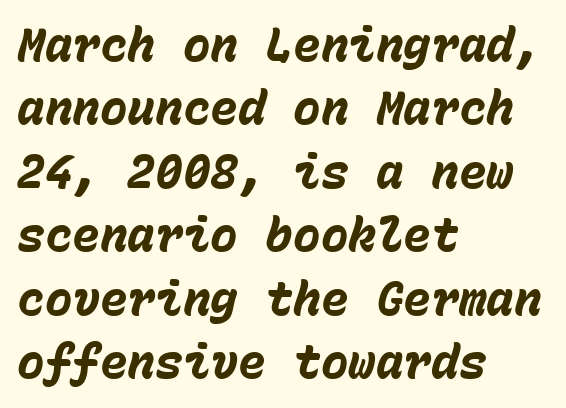
{"italic": "yes", "lean": "right", "slant_degrees": 15, "bold": "yes", "weight": "heavy", "width": "normal", "stroke_contrast": "low", "x_height": "medium", "monospaced": "yes", "underline": "no", "align": "left", "line_spacing": "normal", "line_spacing_ratio": 1.38, "letter_spacing": "normal", "letter_spacing_em": 0.0, "glyph_px": 46}
